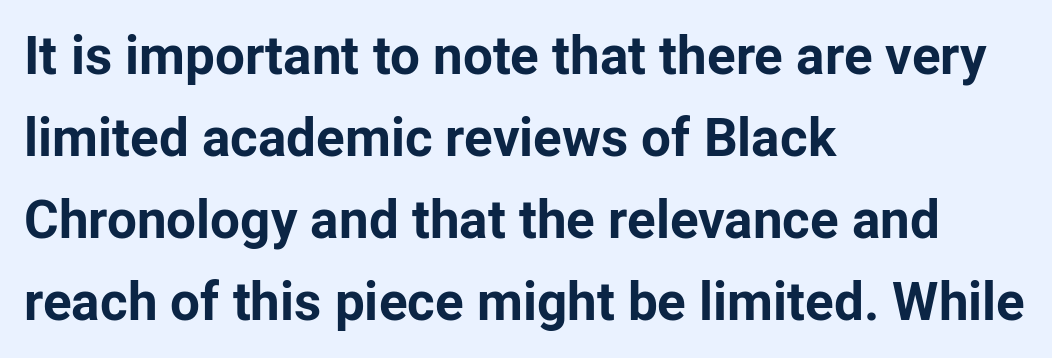
The image shows 53 px bold sans-serif type, upright; set left-aligned, normal line spacing (1.55x), normal letter spacing, not underlined; low stroke contrast and a medium x-height.
